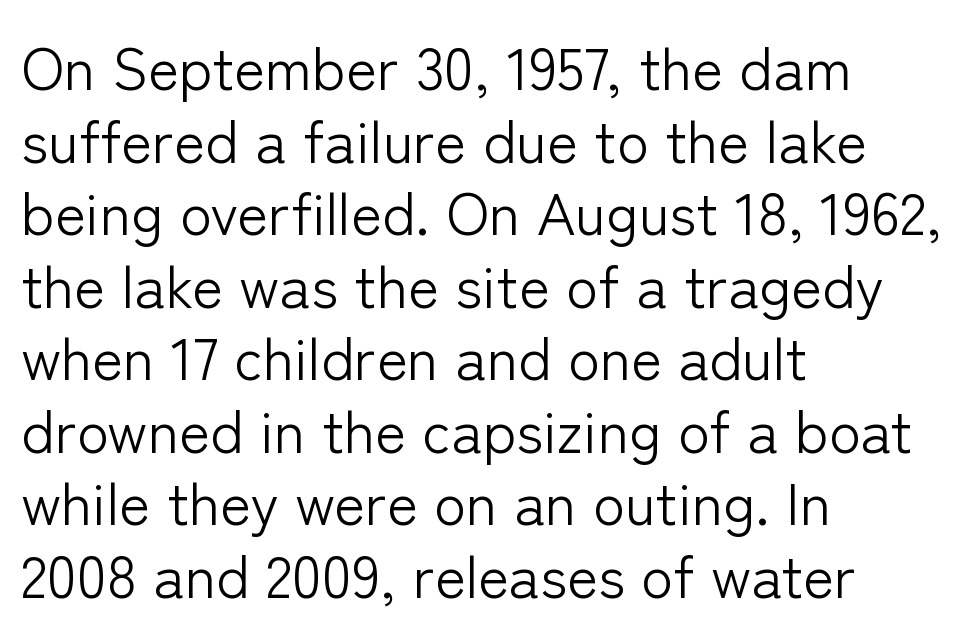
Q: Is the text bold? A: No.
Q: Is the text italic (slanted)? A: No, it is upright.
Q: Is the typeface a serif or a sans-serif typeface? A: Sans-serif.
Q: Is the text underlined? A: No.
Q: How is the paragraph aligned? A: Left-aligned.
Q: Is the spacing between letters normal or unusually wide? A: Normal.
Q: Width (condensed, normal, or wide)? A: Normal.
Q: Stroke contrast? A: Low.
Q: x-height? A: Medium.
Q: Monospaced? A: No.
